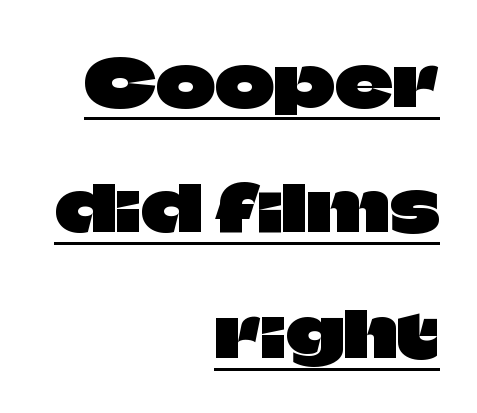
The image shows 64 px sans-serif type, upright; set right-aligned, loose line spacing (1.96x), normal letter spacing, underlined; low stroke contrast and a large x-height.
